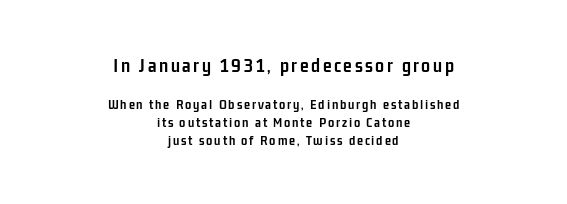
The image shows 20 px bold type, upright; set centered, normal line spacing (1.29x), not underlined; the first (top) block is 1.43x larger.
